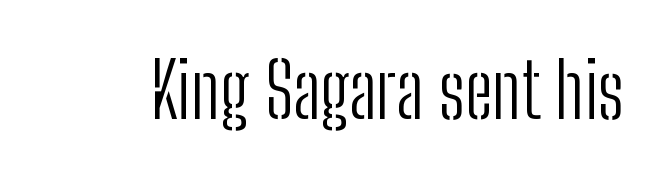
The image shows 76 px light, condensed sans-serif type, upright; set normal letter spacing, not underlined; low stroke contrast and a medium x-height.
